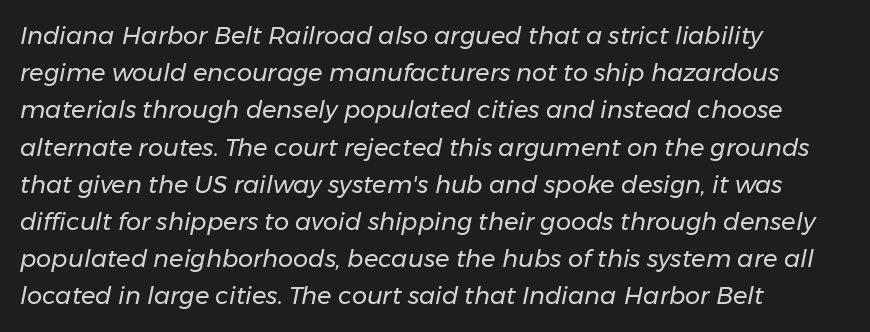
The image shows 24 px text type, italic (leaning right); set left-aligned, normal line spacing (1.55x), normal letter spacing, not underlined.
